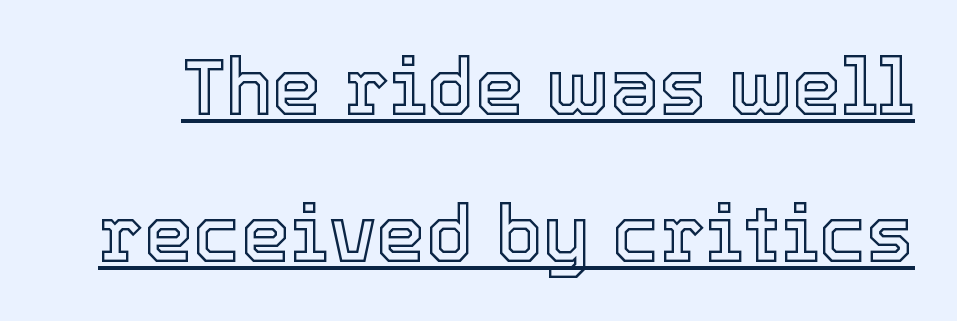
The image shows 79 px text type, upright; set line spacing 1.86x, normal letter spacing, underlined; a medium x-height.
